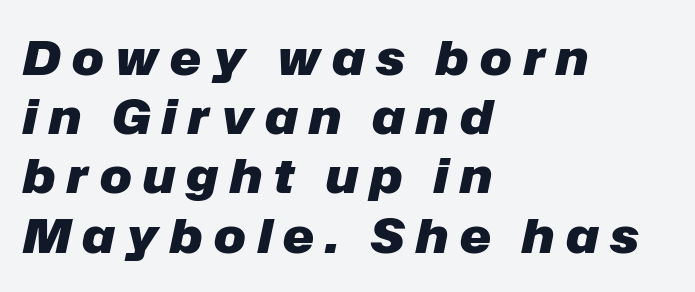
The image shows 47 px heavy type, italic (leaning right); set left-aligned, normal line spacing (1.26x), unusually wide letter spacing (+0.25 em), not underlined; low stroke contrast and a medium x-height.
